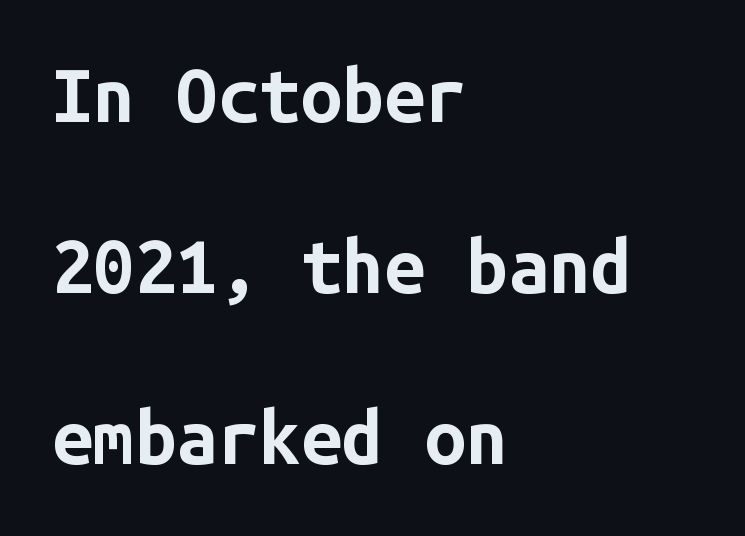
{"serif": "no", "italic": "no", "bold": "yes", "weight": "bold", "width": "normal", "stroke_contrast": "low", "x_height": "medium", "monospaced": "yes", "underline": "no", "align": "left", "line_spacing": "loose", "line_spacing_ratio": 2.31, "letter_spacing": "normal", "letter_spacing_em": 0.0, "glyph_px": 74}
